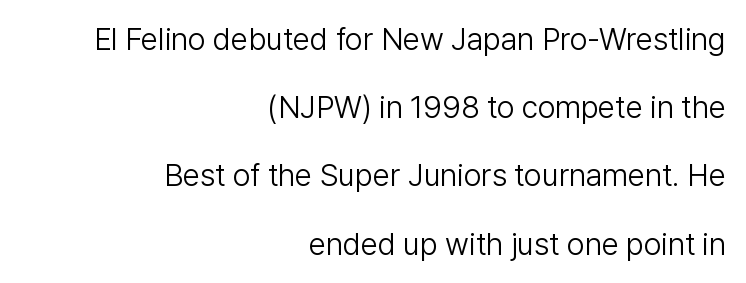
You could not count columns in this text — the font is proportionally spaced. The strokes carry an ordinary text weight at most. Italic: no, the glyphs are upright roman. The space between consecutive lines is lavish.
